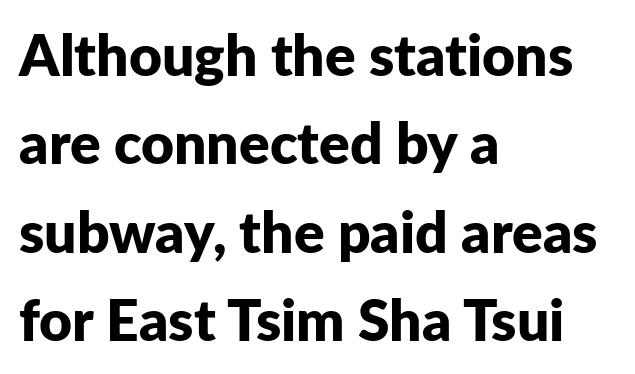
Q: Is the text bold? A: Yes.
Q: Is the text italic (slanted)? A: No, it is upright.
Q: Is the typeface a serif or a sans-serif typeface? A: Sans-serif.
Q: Is the text underlined? A: No.
Q: How is the paragraph aligned? A: Left-aligned.
Q: Is the spacing between letters normal or unusually wide? A: Normal.
Q: Is the spacing between lines tight, normal or loose? A: Normal.
Q: Width (condensed, normal, or wide)? A: Normal.
Q: Stroke contrast? A: Low.
Q: x-height? A: Medium.
Q: Monospaced? A: No.
